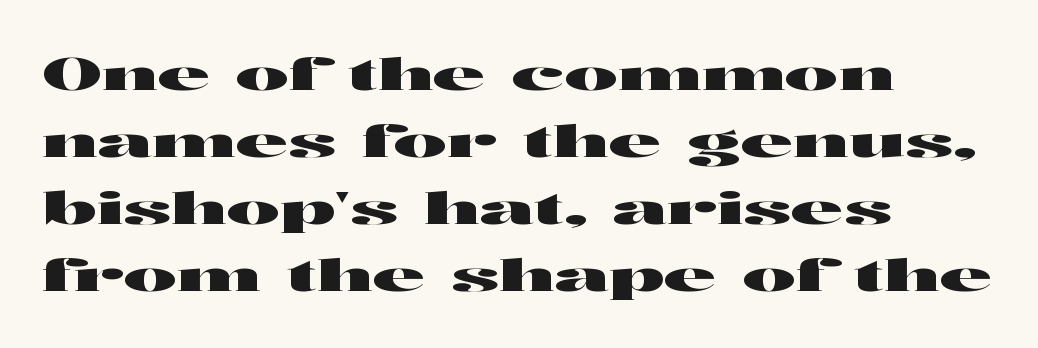
Plain, unruled lines of type. There is no visible air inserted between adjacent glyphs. Note the varied advance widths — an 'i' is clearly narrower than an 'm'. Does the lettering tilt? It doesn't — this is upright. Teacher's note: observe the even left margin — that is flush-left alignment.
